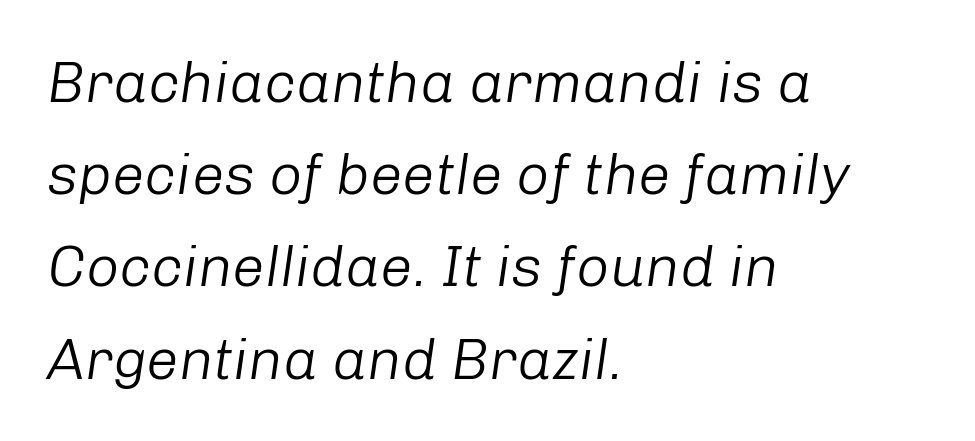
Q: Is the text bold? A: No.
Q: Is the text italic (slanted)? A: Yes, it leans right by about 8 degrees.
Q: Is the text underlined? A: No.
Q: How is the paragraph aligned? A: Left-aligned.
Q: Is the spacing between letters normal or unusually wide? A: Normal.
Q: Is the spacing between lines tight, normal or loose? A: Normal.
Q: Width (condensed, normal, or wide)? A: Normal.
Q: Stroke contrast? A: Low.
Q: x-height? A: Medium.
Q: Monospaced? A: No.
